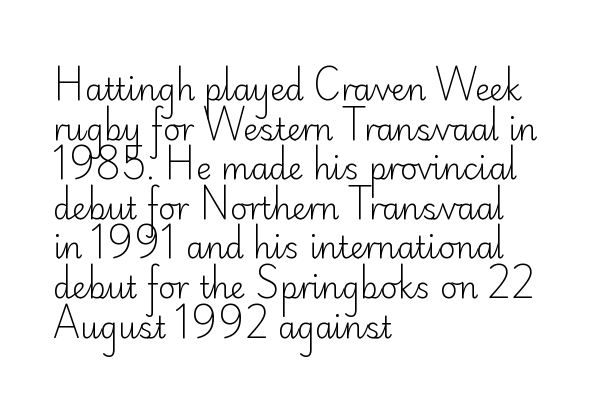
A student would call this left alignment; a typographer would say flush left, rag right. The face looks like a standard text weight, possibly lighter. These lines are rendered in a variable-pitch font. Lines of text with bare space underneath. Compared with typical body copy, the letter spacing here is the same. The typeface chosen for these lines omits serifs.
